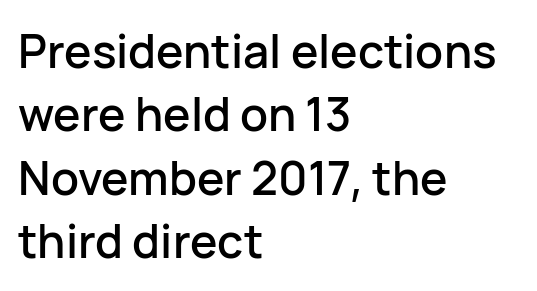
The image shows 46 px sans-serif type, upright; set left-aligned, normal line spacing (1.38x), normal letter spacing, not underlined; low stroke contrast and a medium x-height.
